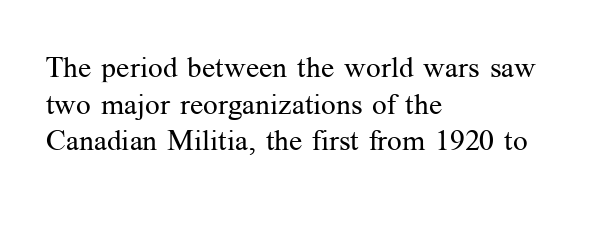
{"serif": "yes", "italic": "no", "bold": "no", "weight": "regular", "width": "normal", "stroke_contrast": "medium", "x_height": "medium", "monospaced": "no", "underline": "no", "align": "left", "line_spacing": "normal", "line_spacing_ratio": 1.26, "letter_spacing": "normal", "letter_spacing_em": 0.0, "glyph_px": 29}
